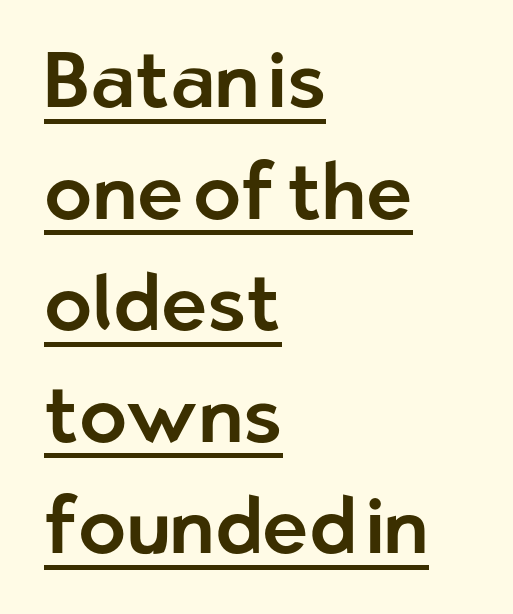
Q: Is the text italic (slanted)? A: No, it is upright.
Q: Is the typeface a serif or a sans-serif typeface? A: Sans-serif.
Q: Is the text underlined? A: Yes.
Q: How is the paragraph aligned? A: Left-aligned.
Q: Is the spacing between letters normal or unusually wide? A: Normal.
Q: Is the spacing between lines tight, normal or loose? A: Normal.
Q: Width (condensed, normal, or wide)? A: Normal.
Q: Stroke contrast? A: Low.
Q: x-height? A: Medium.
Q: Monospaced? A: No.
